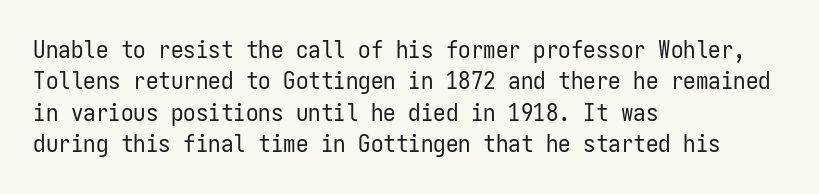
No letter is thick-stroked: the sample isn't bold. This is roman type, the default non-slanted kind. One glance says typical: line gaps are just what's usual. Plain, unruled lines of type. This sample is left-justified, so line endings fall wherever the words run out.
